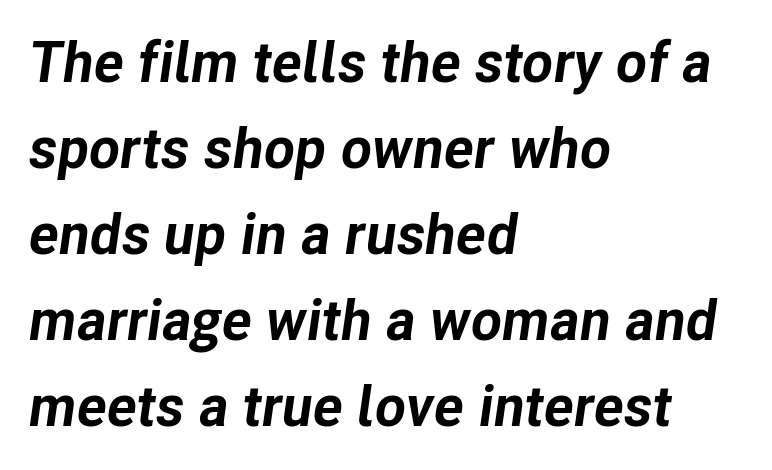
Q: Is the text bold? A: Yes.
Q: Is the text italic (slanted)? A: Yes, it leans right by about 8 degrees.
Q: Is the text underlined? A: No.
Q: How is the paragraph aligned? A: Left-aligned.
Q: Is the spacing between letters normal or unusually wide? A: Normal.
Q: Is the spacing between lines tight, normal or loose? A: Normal.
Q: Width (condensed, normal, or wide)? A: Normal.
Q: Stroke contrast? A: Low.
Q: x-height? A: Medium.
Q: Monospaced? A: No.
